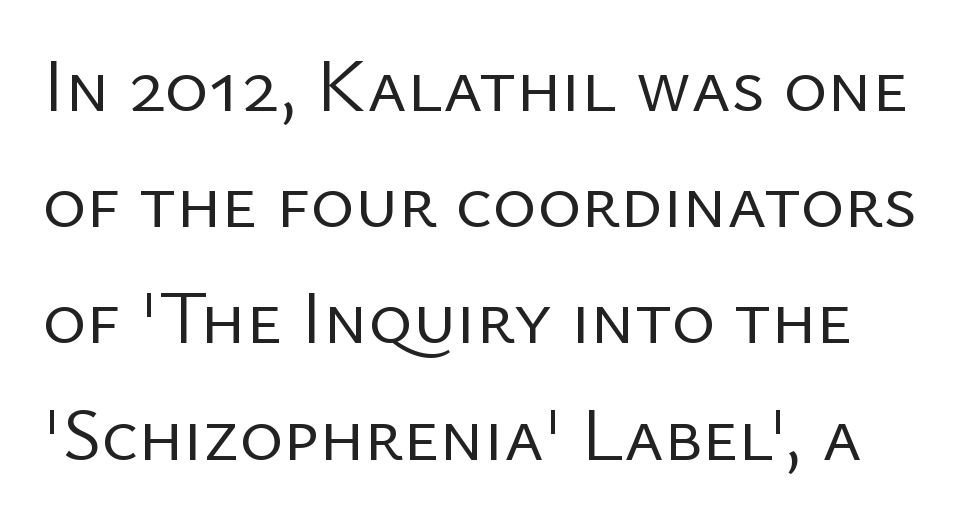
The image shows 75 px regular-weight sans-serif type, upright; set normal line spacing (1.55x), normal letter spacing, not underlined; low stroke contrast and a medium x-height.
